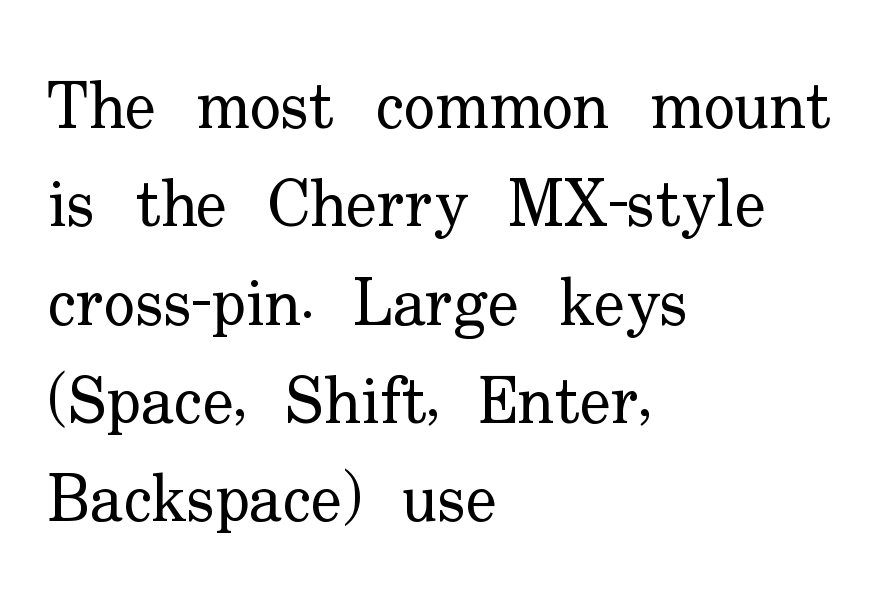
Q: Is the text bold? A: No.
Q: Is the text italic (slanted)? A: No, it is upright.
Q: Is the typeface a serif or a sans-serif typeface? A: Serif.
Q: Is the text underlined? A: No.
Q: How is the paragraph aligned? A: Left-aligned.
Q: Is the spacing between letters normal or unusually wide? A: Normal.
Q: Is the spacing between lines tight, normal or loose? A: Normal.
Q: Width (condensed, normal, or wide)? A: Normal.
Q: Stroke contrast? A: Low.
Q: x-height? A: Small.
Q: Monospaced? A: No.
